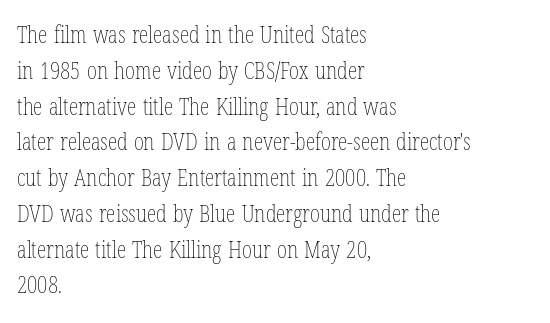
{"italic": "no", "bold": "no", "underline": "no", "align": "left", "line_spacing": "normal", "line_spacing_ratio": 1.49, "letter_spacing": "normal", "letter_spacing_em": 0.0, "glyph_px": 24}
